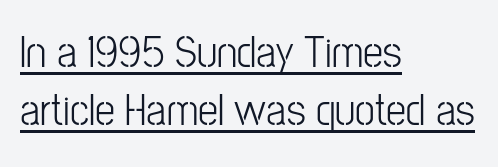
Q: Is the text bold? A: No.
Q: Is the text italic (slanted)? A: No, it is upright.
Q: Is the typeface a serif or a sans-serif typeface? A: Sans-serif.
Q: Is the text underlined? A: Yes.
Q: How is the paragraph aligned? A: Left-aligned.
Q: Is the spacing between letters normal or unusually wide? A: Normal.
Q: Is the spacing between lines tight, normal or loose? A: Normal.
Q: Width (condensed, normal, or wide)? A: Condensed.
Q: Stroke contrast? A: Low.
Q: x-height? A: Medium.
Q: Monospaced? A: No.
